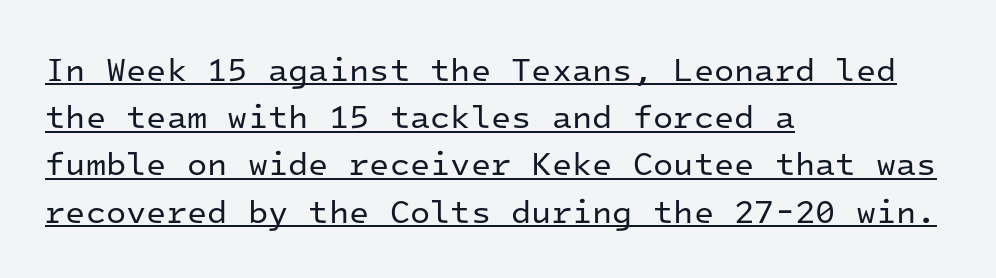
{"serif": "no", "italic": "no", "bold": "no", "weight": "regular", "width": "normal", "stroke_contrast": "low", "x_height": "medium", "monospaced": "yes", "underline": "yes", "align": "left", "line_spacing": "normal", "line_spacing_ratio": 1.43, "letter_spacing": "normal", "letter_spacing_em": 0.0, "glyph_px": 33}
